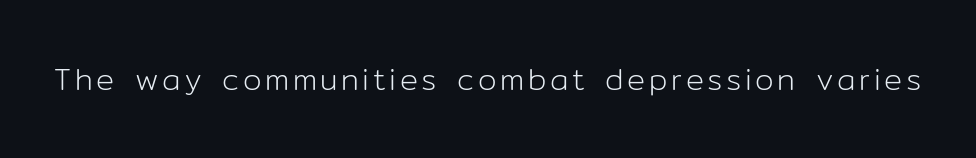
{"serif": "no", "italic": "no", "bold": "no", "weight": "light", "width": "normal", "stroke_contrast": "low", "x_height": "medium", "monospaced": "no", "underline": "no", "glyph_px": 30}
